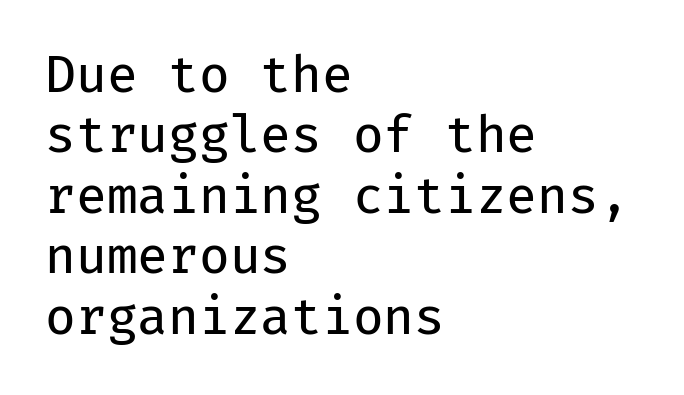
Q: Is the text bold? A: No.
Q: Is the text italic (slanted)? A: No, it is upright.
Q: Is the typeface a serif or a sans-serif typeface? A: Sans-serif.
Q: Is the text underlined? A: No.
Q: How is the paragraph aligned? A: Left-aligned.
Q: Is the spacing between letters normal or unusually wide? A: Normal.
Q: Width (condensed, normal, or wide)? A: Normal.
Q: Stroke contrast? A: Low.
Q: x-height? A: Medium.
Q: Monospaced? A: Yes.
